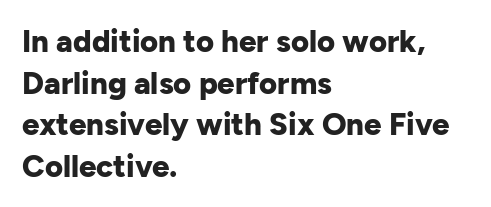
The image shows 31 px bold sans-serif type, upright; set left-aligned, normal line spacing (1.34x), normal letter spacing, not underlined; low stroke contrast and a medium x-height.
